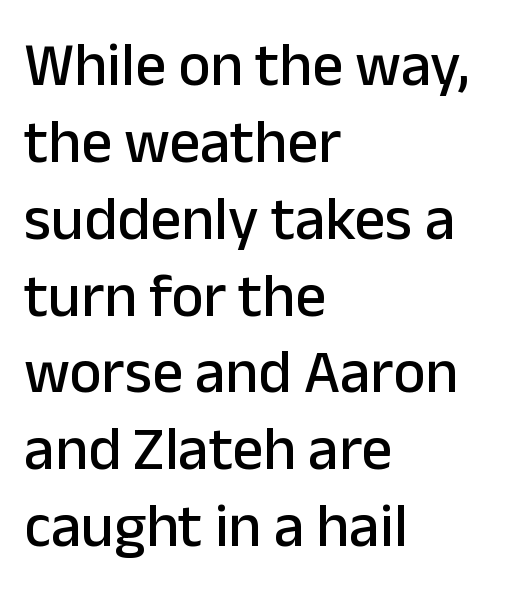
The passage shown is not underscored anywhere. Left-aligned paragraph, ragged on the right. Vertical strokes here are truly vertical. The font family rendered here belongs to the sans-serif group. Between one letter and the next there's only the usual sliver of space. Regarding leading, the lines here are spaced in the standard way.
